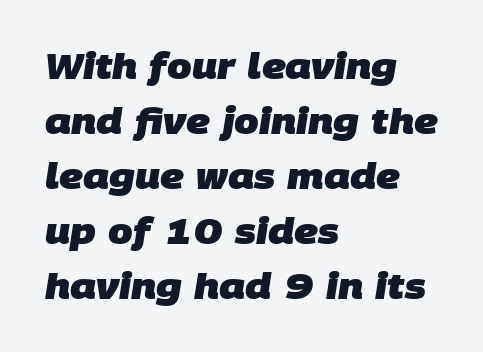
{"serif": "no", "bold": "yes", "weight": "heavy", "width": "normal", "stroke_contrast": "low", "x_height": "large", "monospaced": "no", "underline": "no", "align": "left", "line_spacing": "normal", "line_spacing_ratio": 1.57, "letter_spacing": "normal", "letter_spacing_em": 0.0, "glyph_px": 35}
